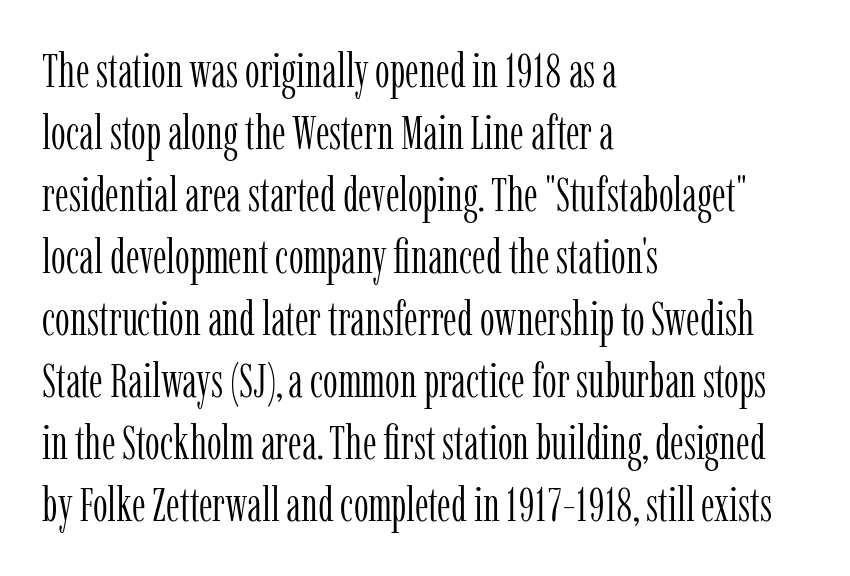
Is the letter spacing exaggerated? No — it looks like the ordinary default. Nothing heavy about these letters — not bold at all. The setting favours the left margin, as ordinary paragraphs usually do. The rendering uses a moderate line-height, typical for paragraphs. Words float on clear page, feet unadorned.
